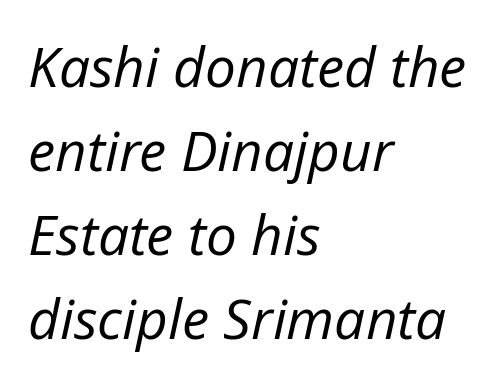
The paragraph has a hard left edge and a soft right edge. Here the designer chose a conventional face with non-uniform glyph widths. Characters are canted at an angle relative to the baseline's perpendicular. The zone under the glyphs is completely vacant. There is no visible air inserted between adjacent glyphs.
